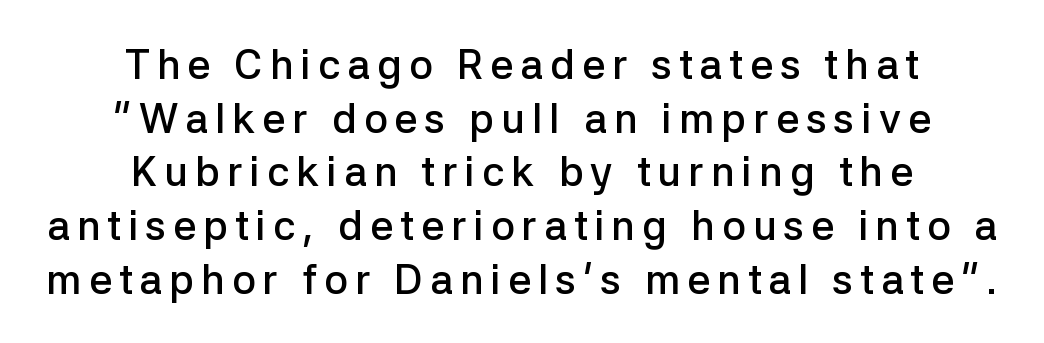
Q: Is the text bold? A: Semi-bold.
Q: Is the text italic (slanted)? A: No, it is upright.
Q: Is the typeface a serif or a sans-serif typeface? A: Sans-serif.
Q: Is the text underlined? A: No.
Q: How is the paragraph aligned? A: Centered.
Q: Is the spacing between lines tight, normal or loose? A: Normal.
Q: Width (condensed, normal, or wide)? A: Normal.
Q: Stroke contrast? A: Low.
Q: x-height? A: Medium.
Q: Monospaced? A: No.
